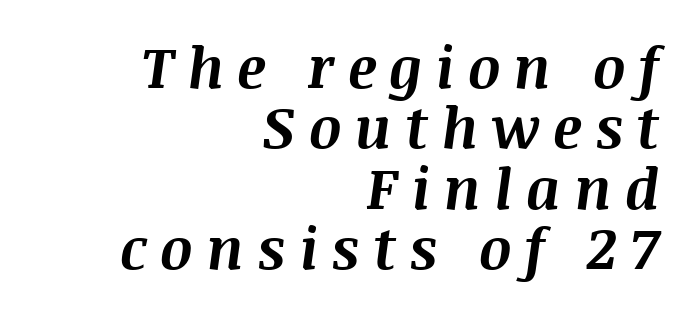
{"italic": "yes", "lean": "right", "slant_degrees": 8, "bold": "yes", "weight": "bold", "width": "normal", "stroke_contrast": "medium", "x_height": "large", "monospaced": "no", "underline": "no", "align": "right", "line_spacing": "tight", "line_spacing_ratio": 1.06, "letter_spacing": "wide", "letter_spacing_em": 0.23, "glyph_px": 57}
